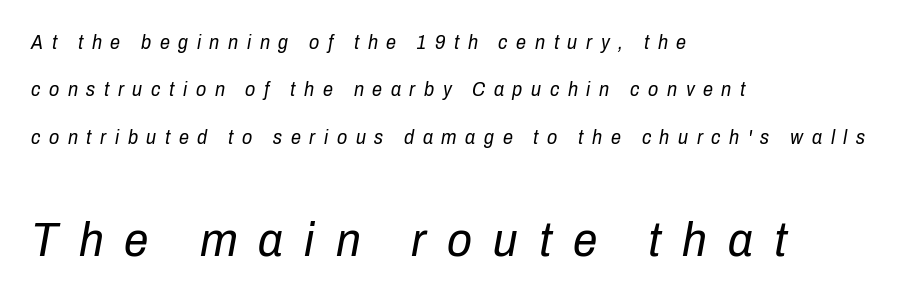
The image shows 49 px regular-weight, condensed type, italic (leaning right); set left-aligned, loose line spacing (2.37x), unusually wide letter spacing (+0.43 em), not underlined; the second (bottom) block is 2.45x larger; low stroke contrast and a medium x-height.
